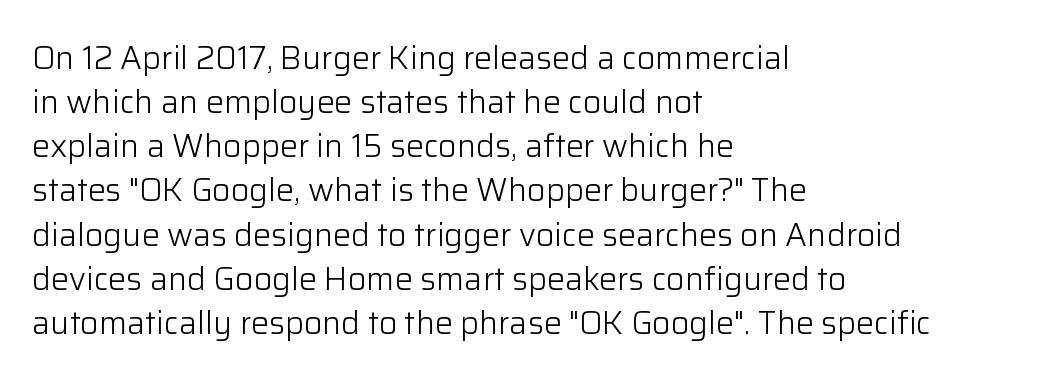
Each letter keeps its own natural width here, so spacing adapts to shape. Compared with typical paragraphs, the rows here are spaced about the same. The string is rendered with underlining switched off. Weight: regular or lighter. Default kerning and tracking; the words read as compact shapes.
